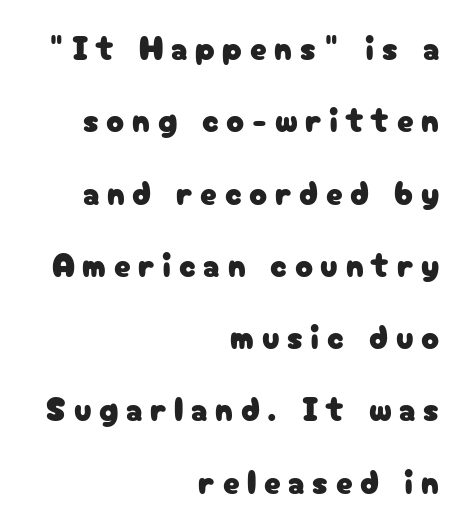
Note the varied advance widths — an 'i' is clearly narrower than an 'm'. Caption: multi-line text, flush right, ragged left. There is plenty of visible air inserted between adjacent glyphs. Nothing sits at the stroke ends, so this counts as sans-serif.
